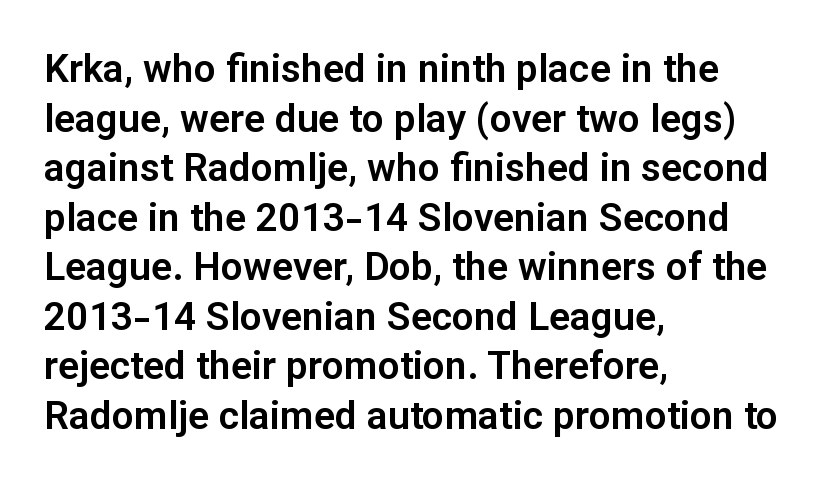
Q: Is the text italic (slanted)? A: No, it is upright.
Q: Is the typeface a serif or a sans-serif typeface? A: Sans-serif.
Q: Is the text underlined? A: No.
Q: How is the paragraph aligned? A: Left-aligned.
Q: Is the spacing between letters normal or unusually wide? A: Normal.
Q: Is the spacing between lines tight, normal or loose? A: Normal.
Q: Width (condensed, normal, or wide)? A: Normal.
Q: Stroke contrast? A: Low.
Q: x-height? A: Medium.
Q: Monospaced? A: No.
